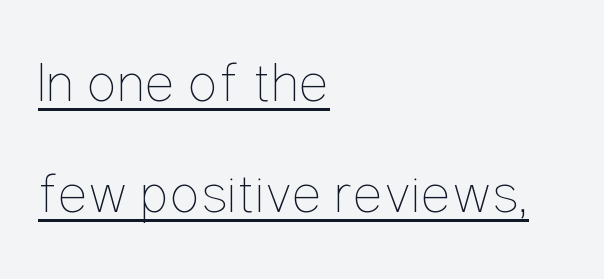
There is no visible air inserted between adjacent glyphs. If you measured baseline to baseline, you'd find a long distance. Each letter keeps its own natural width here, so spacing adapts to shape. Stems here are at most as thick as an everyday book face. The string is rendered with underlining switched on.
